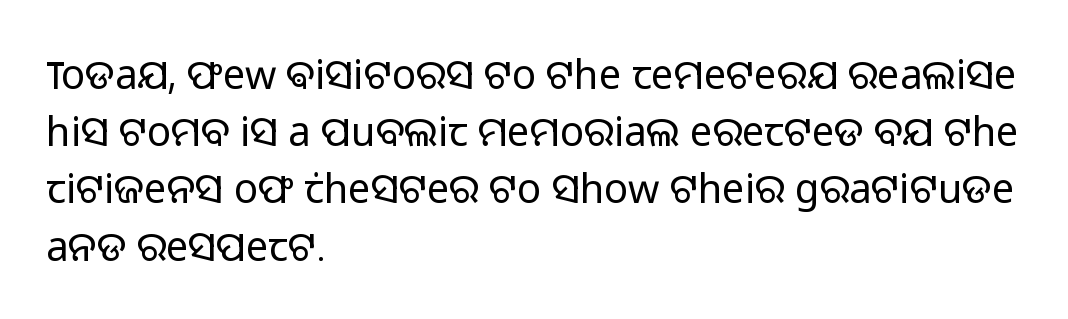
Typeset ragged right — the left edge is the straight one. Tall strokes in this sample are plumb rather than angled. Varying glyph widths throughout — classic text-font behaviour. The words here are not underlined.
